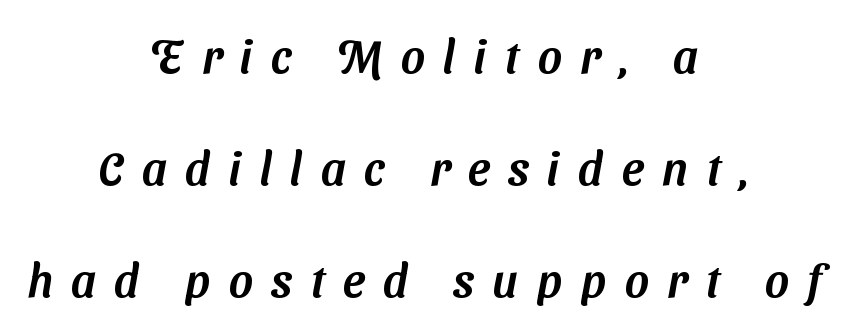
Layout note: lines centered. Check the space under the baseline: it is left empty. Letter spacing: wide. Proportional: the letters do not fall into vertical columns. Nothing sits at the stroke ends, so this counts as sans-serif.
